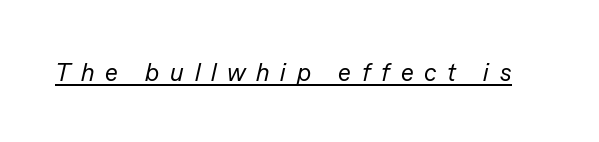
The image shows 25 px text type, italic (leaning right); set unusually wide letter spacing (+0.43 em), underlined.
